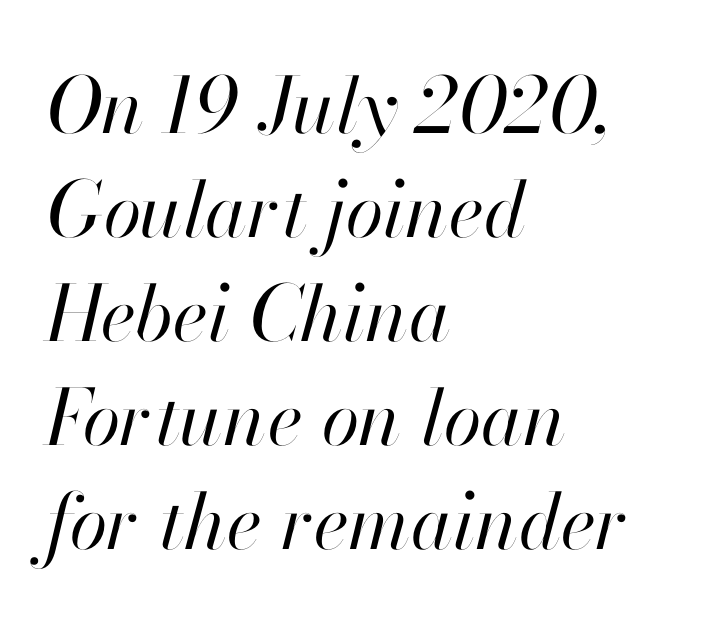
The image shows 77 px regular-weight type, italic (leaning right); set left-aligned, normal line spacing (1.35x), normal letter spacing, not underlined; high stroke contrast and a small x-height.
